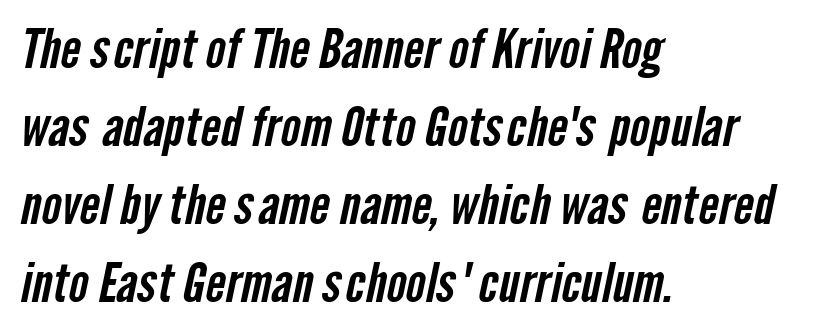
The foot of each line stays bare and open. The passage shown is typed in a proportional face where columns would drift. This rendering employs a face without finishing strokes, i.e., a sans-serif. Students, observe: this is what conventionally led text looks like. Look at the tracking — it's just the regular setting, nothing added. Caption: multi-line text, flush left, ragged right.
